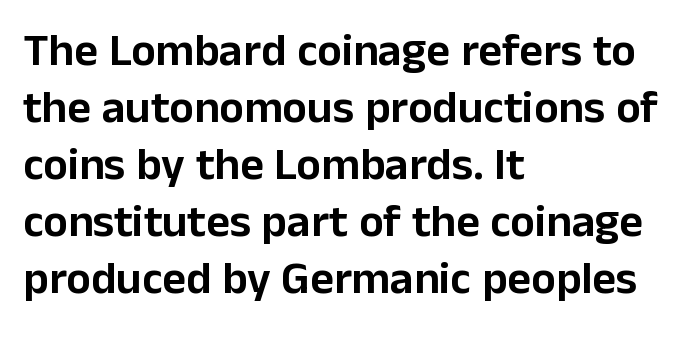
{"serif": "no", "italic": "no", "width": "normal", "stroke_contrast": "low", "x_height": "medium", "monospaced": "no", "underline": "no", "align": "left", "line_spacing_ratio": 1.24, "letter_spacing": "normal", "letter_spacing_em": 0.0, "glyph_px": 46}
